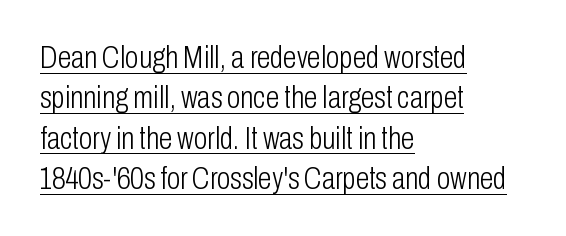
Q: Is the text bold? A: No.
Q: Is the text italic (slanted)? A: No, it is upright.
Q: Is the typeface a serif or a sans-serif typeface? A: Sans-serif.
Q: Is the text underlined? A: Yes.
Q: How is the paragraph aligned? A: Left-aligned.
Q: Is the spacing between letters normal or unusually wide? A: Normal.
Q: Is the spacing between lines tight, normal or loose? A: Normal.
Q: Width (condensed, normal, or wide)? A: Condensed.
Q: Stroke contrast? A: Low.
Q: x-height? A: Medium.
Q: Monospaced? A: No.
